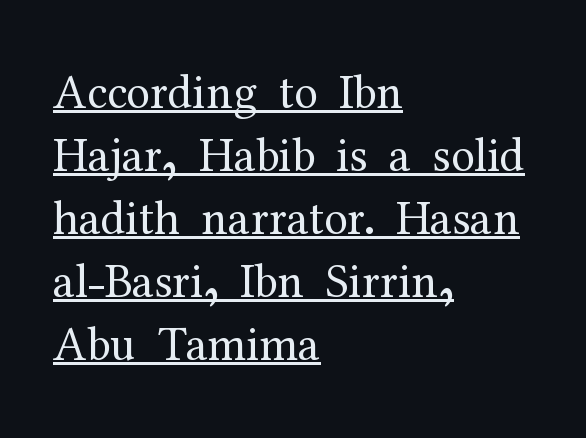
You can see a thin bar hugging the bottom of the glyphs. If you measured baseline to baseline, you'd find a middling distance. Here the glyphs are tracked normally, forming tight word shapes. The type sits square on the baseline with zero lean. This sample has the flowing, uneven cadence of proportional lettering. Reading down the block, your eye returns to a fixed left position each line.
